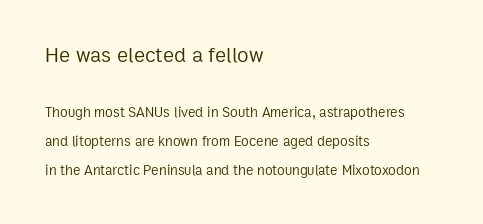
Rows of type keep a wide berth in the vertical direction. On a weight scale, this lands at 450 or below. All the whitespace from short lines collects on the right. A student would notice the top passage is typeset larger than what follows.
